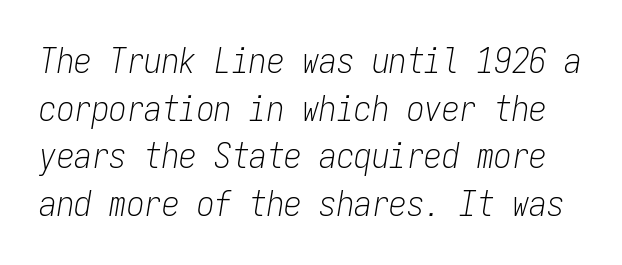
Q: Is the text bold? A: No.
Q: Is the text italic (slanted)? A: Yes, it leans right by about 9 degrees.
Q: Is the text underlined? A: No.
Q: Is the spacing between letters normal or unusually wide? A: Normal.
Q: Is the spacing between lines tight, normal or loose? A: Normal.
Q: Width (condensed, normal, or wide)? A: Condensed.
Q: Stroke contrast? A: Low.
Q: x-height? A: Medium.
Q: Monospaced? A: Yes.
